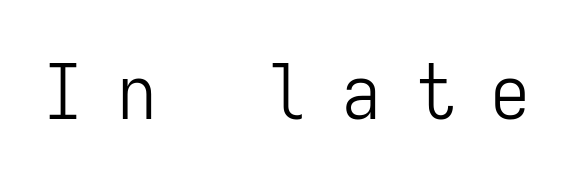
{"serif": "no", "italic": "no", "bold": "no", "weight": "light", "width": "condensed", "stroke_contrast": "low", "x_height": "medium", "monospaced": "yes", "underline": "no", "letter_spacing": "wide", "letter_spacing_em": 0.48, "glyph_px": 76}
